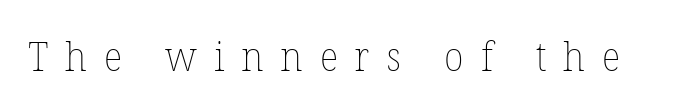
Q: Is the text bold? A: No.
Q: Is the text italic (slanted)? A: No, it is upright.
Q: Is the text underlined? A: No.
Q: Is the spacing between letters normal or unusually wide? A: Unusually wide.
Q: Width (condensed, normal, or wide)? A: Normal.
Q: Stroke contrast? A: Low.
Q: x-height? A: Medium.
Q: Monospaced? A: No.
